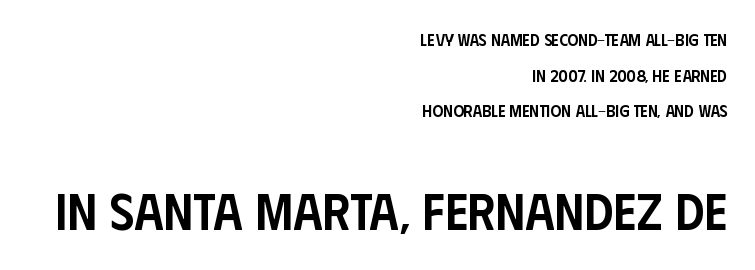
{"serif": "no", "italic": "no", "bold": "semi", "weight": "semibold", "width": "condensed", "stroke_contrast": "low", "x_height": "large", "monospaced": "no", "underline": "no", "align": "right", "line_spacing": "loose", "line_spacing_ratio": 2.09, "letter_spacing": "normal", "letter_spacing_em": 0.0, "larger_block": "second", "size_ratio": 3.06, "glyph_px": 52}
